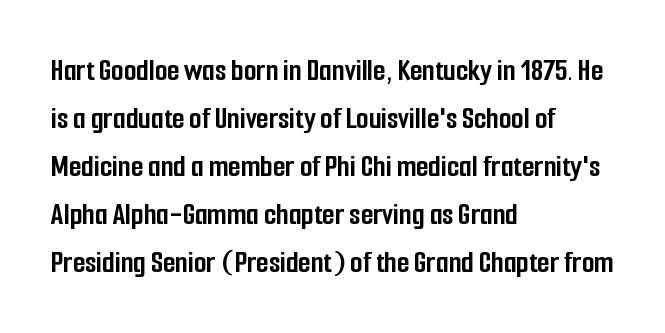
{"serif": "no", "italic": "no", "bold": "yes", "weight": "semibold", "width": "condensed", "stroke_contrast": "low", "x_height": "medium", "monospaced": "no", "underline": "no", "align": "left", "line_spacing": "normal", "line_spacing_ratio": 1.5, "letter_spacing": "normal", "letter_spacing_em": 0.0, "glyph_px": 32}
